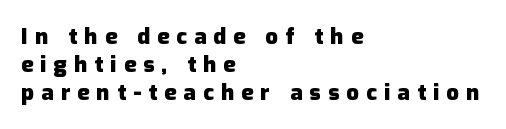
{"italic": "no", "bold": "yes", "underline": "no", "align": "left", "line_spacing": "normal", "line_spacing_ratio": 1.27, "letter_spacing": "wide", "letter_spacing_em": 0.33, "glyph_px": 22}
